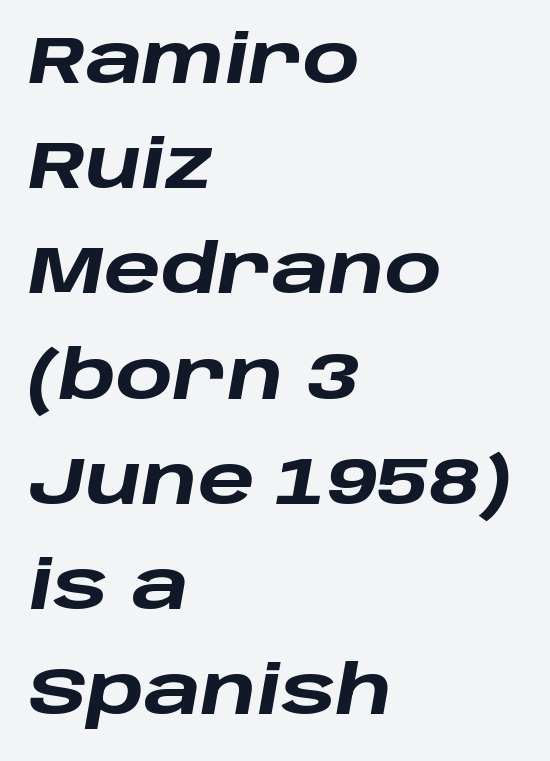
The image shows 67 px heavy, wide type, italic (leaning right); set left-aligned, normal line spacing (1.57x), normal letter spacing, not underlined; low stroke contrast and a large x-height.
